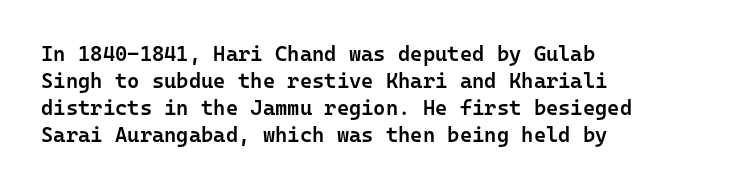
The image shows 21 px text type, upright; set left-aligned, normal line spacing (1.29x), normal letter spacing, not underlined.
